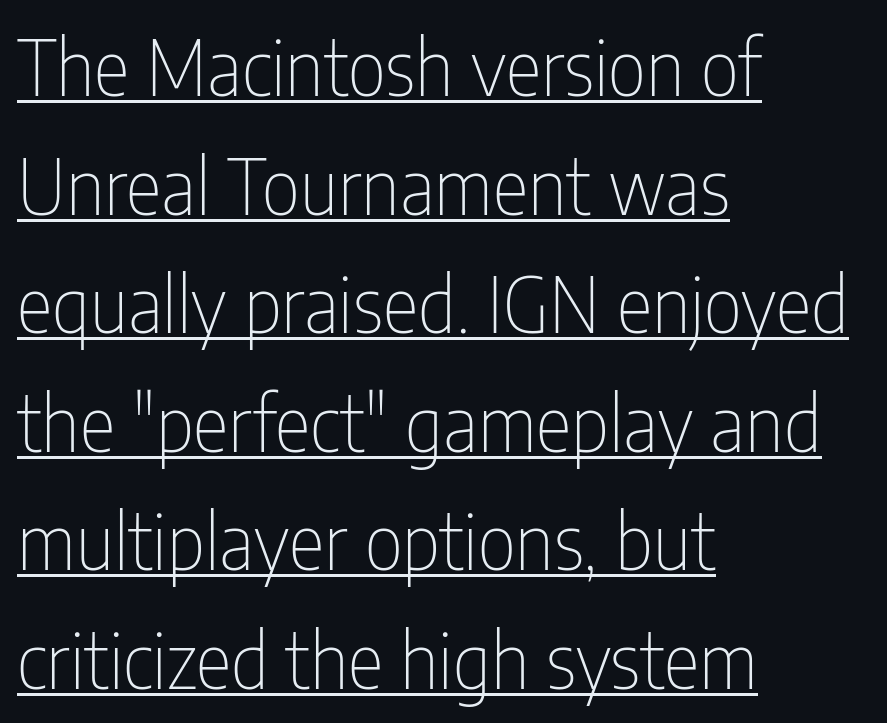
Q: Is the text bold? A: No.
Q: Is the text italic (slanted)? A: No, it is upright.
Q: Is the typeface a serif or a sans-serif typeface? A: Sans-serif.
Q: Is the text underlined? A: Yes.
Q: How is the paragraph aligned? A: Left-aligned.
Q: Is the spacing between letters normal or unusually wide? A: Normal.
Q: Is the spacing between lines tight, normal or loose? A: Normal.
Q: Width (condensed, normal, or wide)? A: Condensed.
Q: Stroke contrast? A: Low.
Q: x-height? A: Medium.
Q: Monospaced? A: No.
